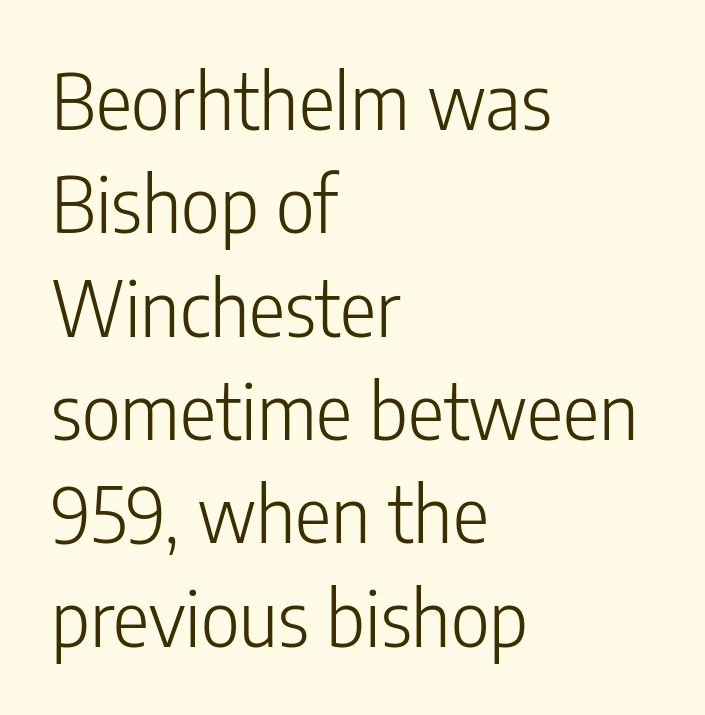
{"serif": "no", "italic": "no", "bold": "no", "weight": "light", "width": "condensed", "stroke_contrast": "low", "x_height": "medium", "monospaced": "no", "underline": "no", "align": "left", "line_spacing": "normal", "line_spacing_ratio": 1.36, "letter_spacing": "normal", "letter_spacing_em": 0.0, "glyph_px": 76}
